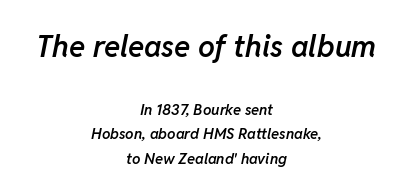
Block one is the big one; block two sits smaller underneath. This is the in-between weight designers call semibold or demi. What's the leading like? Ordinary, nothing unusual. Line starts and ends both wander, symmetrically. Between one letter and the next there's only the usual sliver of space.
